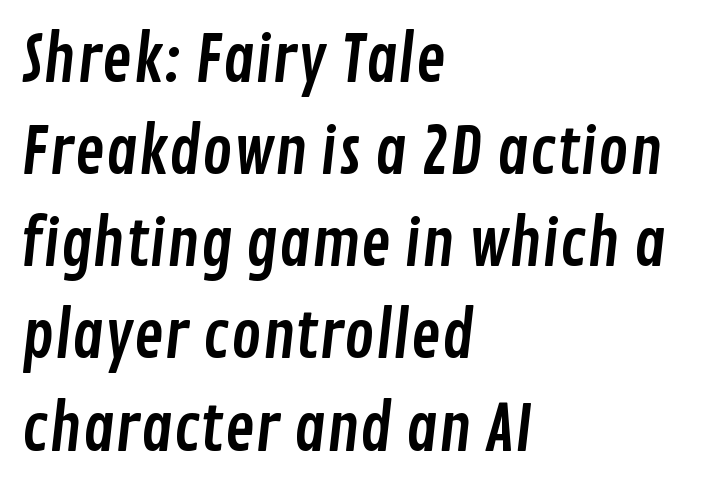
Varying glyph widths throughout — classic text-font behaviour. The specimen omits any rule beneath the text block's lines. This sample uses a sans-serif face. Baseline-to-baseline distance is the conventional proportion of letter height.
